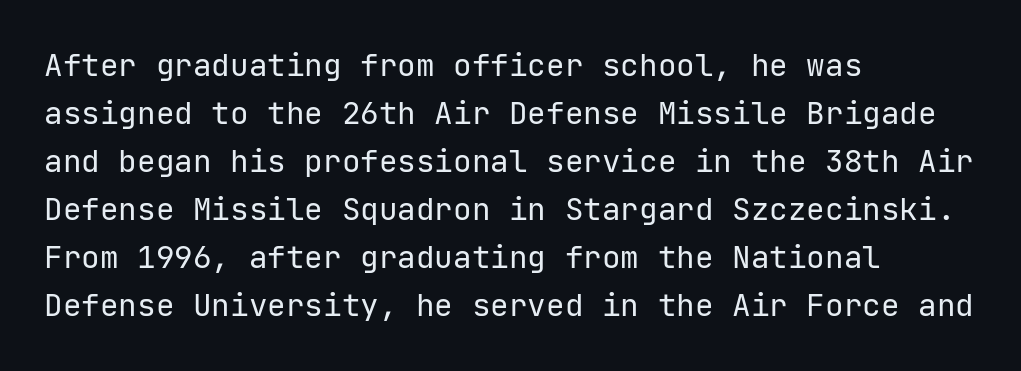
Font category for this specimen: sans-serif. If you drew a ruler down the left edge, every line would touch it. Italic: no, the glyphs are upright roman. Each row of text sits above clean, open space. Inter-character spacing is left at the font's built-in metrics. A typesetter would call this leading conventional body-copy spacing.
